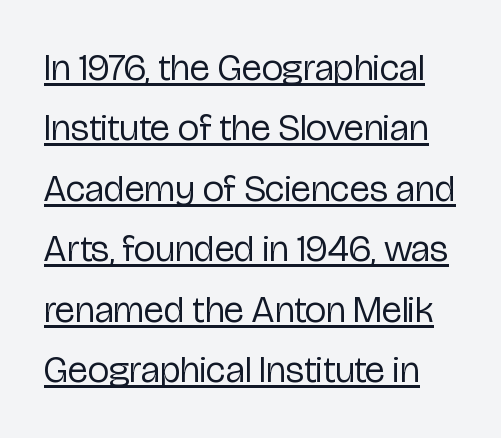
The face used here is rendered with its standard letterfit. In designer terms, the underline attribute is active on this setting. Here the designer chose a conventional face with non-uniform glyph widths. Caption: face not bold, strokes unweighted. Classification — sans serif. A typesetter would mark this as roman, not italic.
